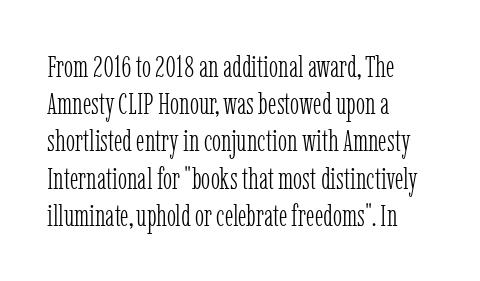
{"serif": "yes", "italic": "no", "bold": "no", "weight": "light", "width": "condensed", "stroke_contrast": "low", "x_height": "medium", "monospaced": "no", "underline": "no", "align": "left", "line_spacing_ratio": 1.2, "letter_spacing": "normal", "letter_spacing_em": 0.0, "glyph_px": 31}
